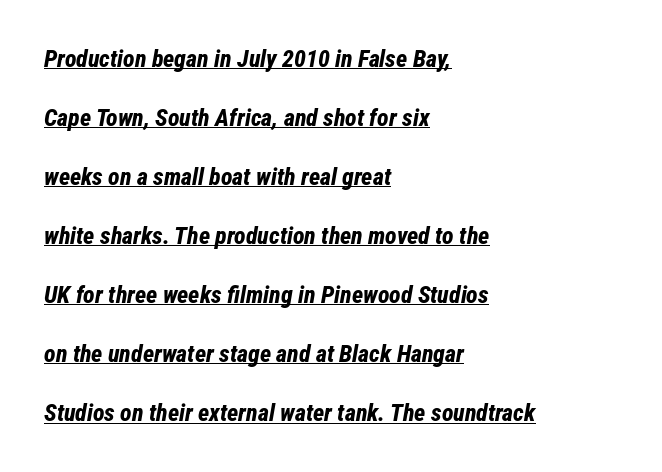
Look at the stroke-to-counter ratio: heavy, a bold. A typographer would call this underscored text. If you drew a ruler down the left edge, every line would touch it. When letters slant like this, we call the style italic. The rendering uses a large line-height, opening up the rows. Letter spacing: default.
